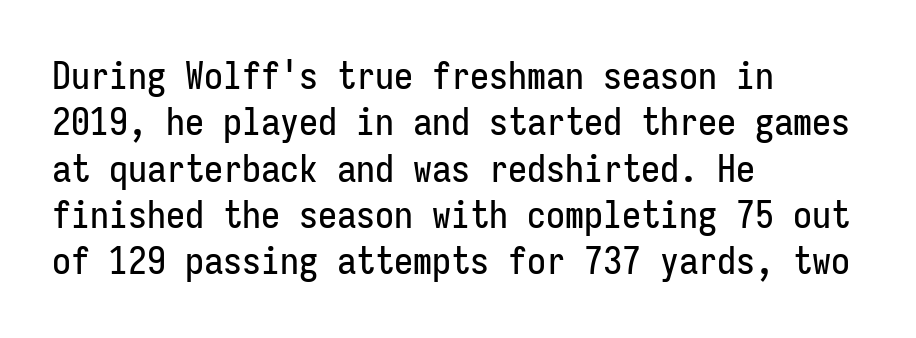
Quick note: not italic, upright. Each letter's strokes conclude bluntly, with no projecting serifs. Standard letterfit; no display-style spreading of the glyphs. The paragraph shown leans on its left margin. Underline: absent. Monospaced: the letters line up in strict vertical columns.
